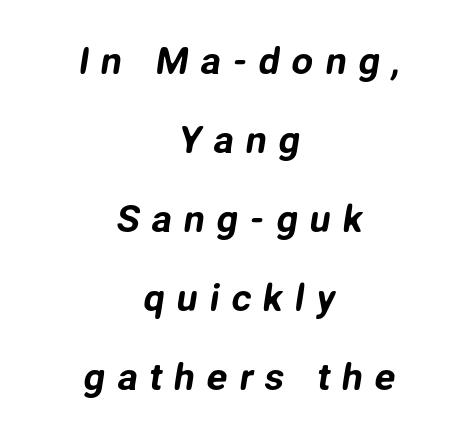
Q: Is the typeface a serif or a sans-serif typeface? A: Sans-serif.
Q: Is the text underlined? A: No.
Q: How is the paragraph aligned? A: Centered.
Q: Is the spacing between letters normal or unusually wide? A: Unusually wide.
Q: Is the spacing between lines tight, normal or loose? A: Loose.
Q: Width (condensed, normal, or wide)? A: Normal.
Q: Stroke contrast? A: Low.
Q: x-height? A: Medium.
Q: Monospaced? A: No.
